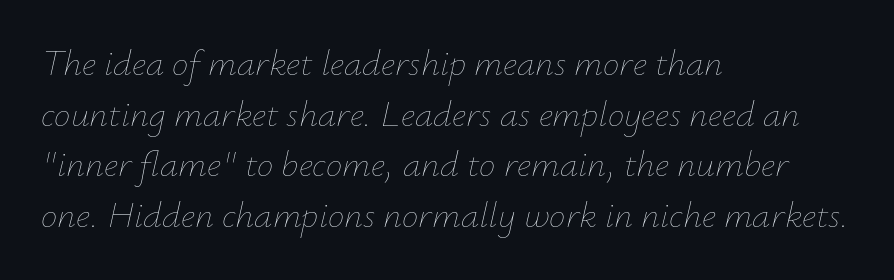
{"italic": "yes", "lean": "right", "slant_degrees": 12, "bold": "no", "weight": "thin", "width": "normal", "stroke_contrast": "low", "x_height": "small", "monospaced": "no", "underline": "no", "align": "left", "line_spacing": "normal", "line_spacing_ratio": 1.37, "letter_spacing": "normal", "letter_spacing_em": 0.0, "glyph_px": 37}
